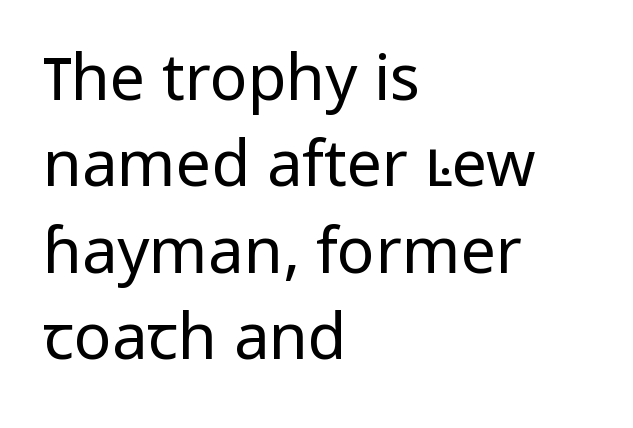
Is there much room between lines? A standard amount, neither cramped nor airy. Typeset ragged right — the left edge is the straight one. Descenders hang freely into open space. In terms of letterspacing, this is plain default setting. Spacing verdict: proportional, widths tailored to each character. The face looks like a standard text weight, possibly lighter.
